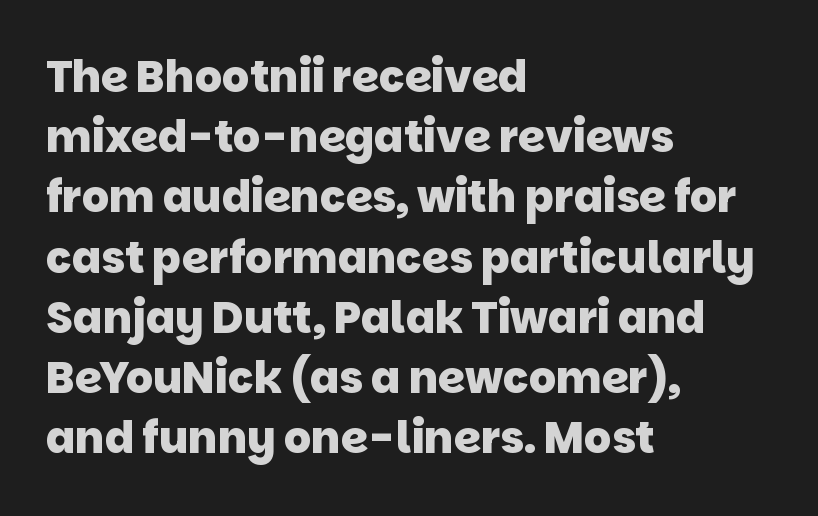
{"serif": "no", "bold": "yes", "weight": "heavy", "width": "normal", "stroke_contrast": "low", "x_height": "large", "monospaced": "no", "underline": "no", "align": "left", "line_spacing": "normal", "line_spacing_ratio": 1.4, "letter_spacing": "normal", "letter_spacing_em": 0.0, "glyph_px": 43}
